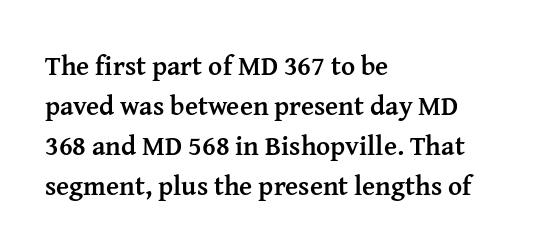
The image shows 27 px bold type, upright; set left-aligned, normal line spacing (1.48x), normal letter spacing, not underlined.
